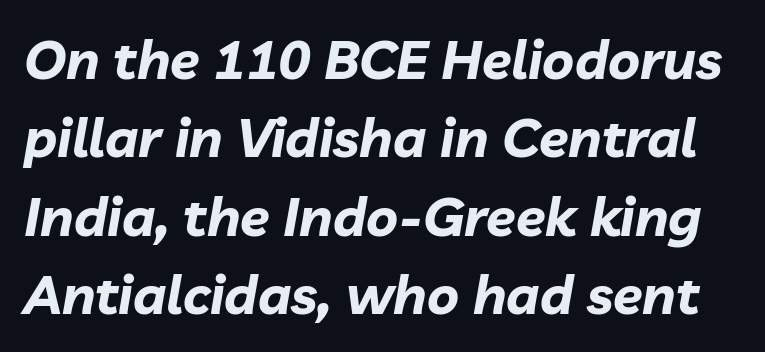
Bare-footed words on every line. A full-strength bold gives these letters their thick strokes. The space between consecutive lines is moderate. Does extra space separate the letters? No, they use regular spacing. Spacing verdict: proportional, widths tailored to each character.
